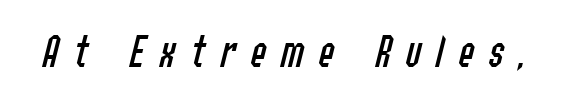
Q: Is the text bold? A: No.
Q: Is the text italic (slanted)? A: Yes, it leans right by about 14 degrees.
Q: Is the text underlined? A: No.
Q: Is the spacing between letters normal or unusually wide? A: Unusually wide.
Q: Width (condensed, normal, or wide)? A: Condensed.
Q: Stroke contrast? A: Low.
Q: x-height? A: Medium.
Q: Monospaced? A: No.
